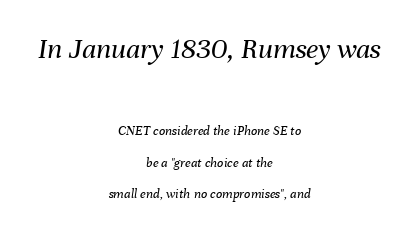
{"italic": "yes", "lean": "right", "slant_degrees": 8, "bold": "no", "weight": "regular", "width": "normal", "stroke_contrast": "medium", "x_height": "medium", "monospaced": "no", "underline": "no", "align": "center", "line_spacing": "loose", "line_spacing_ratio": 2.25, "letter_spacing": "normal", "letter_spacing_em": 0.0, "larger_block": "first", "size_ratio": 2.14, "glyph_px": 30}
